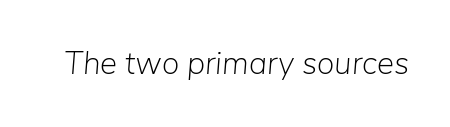
Q: Is the text bold? A: No.
Q: Is the text italic (slanted)? A: Yes, it leans right by about 5 degrees.
Q: Is the text underlined? A: No.
Q: Is the spacing between letters normal or unusually wide? A: Normal.
Q: Width (condensed, normal, or wide)? A: Normal.
Q: Stroke contrast? A: Low.
Q: x-height? A: Medium.
Q: Monospaced? A: No.
